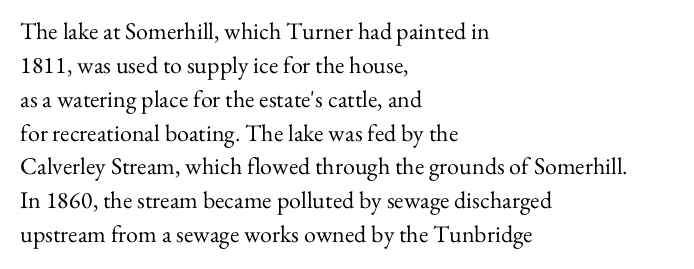
The image shows 24 px text type, upright; set left-aligned, normal line spacing (1.41x), normal letter spacing, not underlined.
